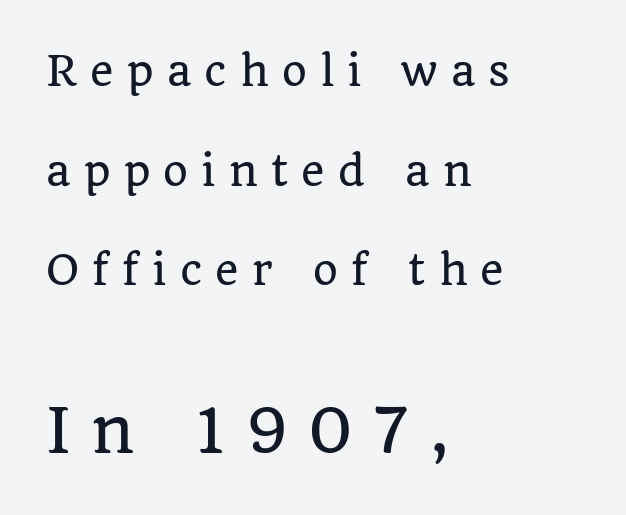
Q: Is the text italic (slanted)? A: No, it is upright.
Q: Is the typeface a serif or a sans-serif typeface? A: Serif.
Q: Is the text underlined? A: No.
Q: How is the paragraph aligned? A: Left-aligned.
Q: Is the spacing between letters normal or unusually wide? A: Unusually wide.
Q: Is the spacing between lines tight, normal or loose? A: Loose.
Q: Which block of text is set in a larger size, the first (top) or the second (bottom)? A: The second (bottom) one.
Q: Width (condensed, normal, or wide)? A: Normal.
Q: Stroke contrast? A: Low.
Q: x-height? A: Large.
Q: Monospaced? A: No.
